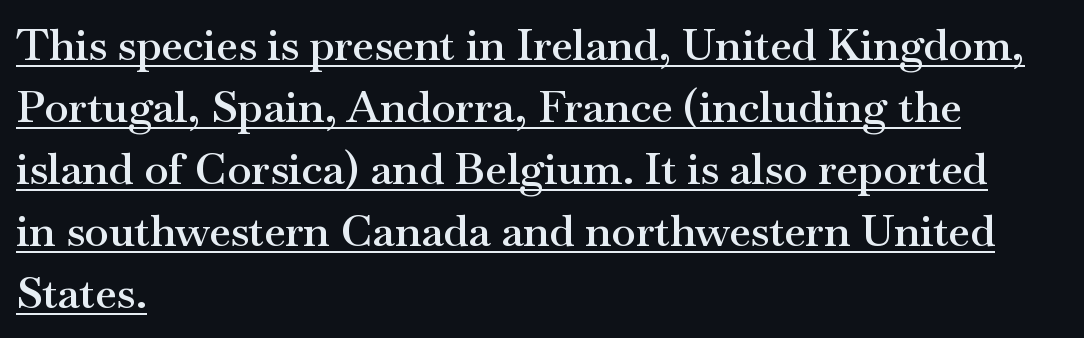
The image shows 44 px semibold, wide serif type, upright; set left-aligned, normal line spacing (1.41x), normal letter spacing, underlined; medium stroke contrast and a small x-height.
